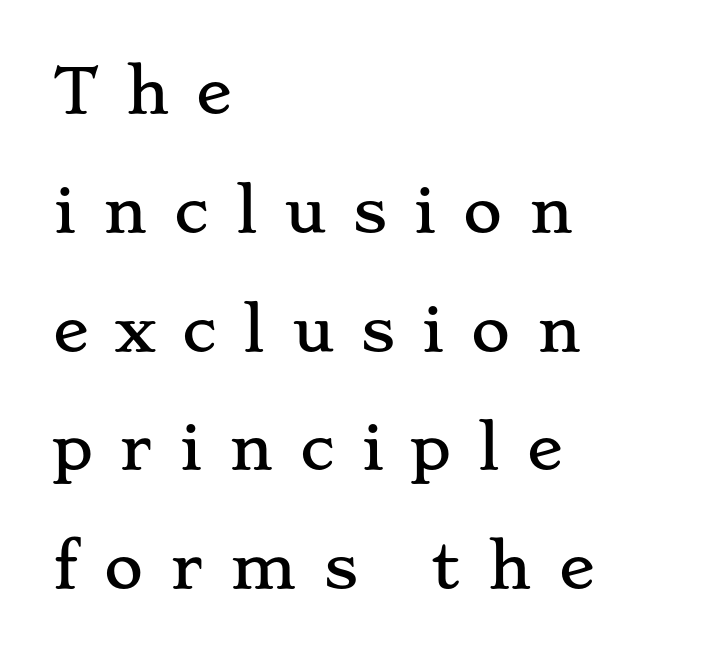
The gaps between neighbouring characters are conspicuously large. The lines are quadded left. Each letter keeps its own natural width here, so spacing adapts to shape. A bare baseline throughout the passage. Horizontal bands of white between lines are thick stripes. Unlike a clean sans, this face finishes its strokes with serifs.
